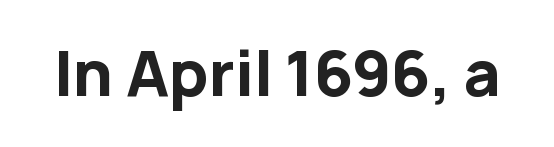
This sample uses plain, unmodified letter spacing. Bold? Absolutely — the strokes are thick and heavy. Note: no serifs on the glyphs. The type sits square on the baseline with zero lean. Plain, unruled lines of type.
